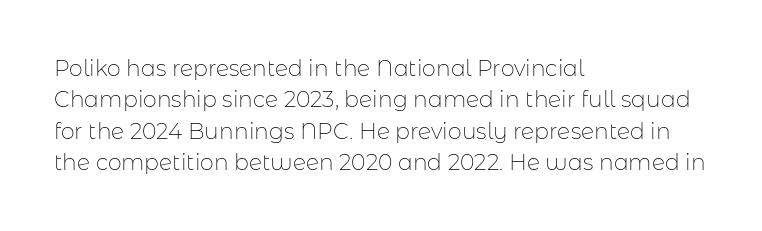
Q: Is the text bold? A: No.
Q: Is the text italic (slanted)? A: No, it is upright.
Q: Is the text underlined? A: No.
Q: How is the paragraph aligned? A: Left-aligned.
Q: Is the spacing between letters normal or unusually wide? A: Normal.
Q: Is the spacing between lines tight, normal or loose? A: Normal.
